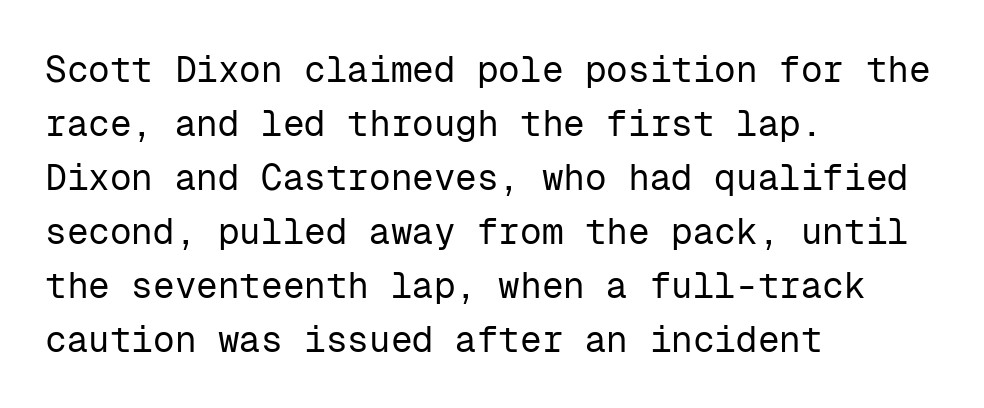
In terms of posture, this sample is upright. Tracking value appears to be zero — textbook default spacing. The letters march in equal steps, a hallmark of fixed-pitch type. Plain, unruled lines of type. Font category for this specimen: sans-serif. Whoever set this chose a conventional vertical rhythm.
